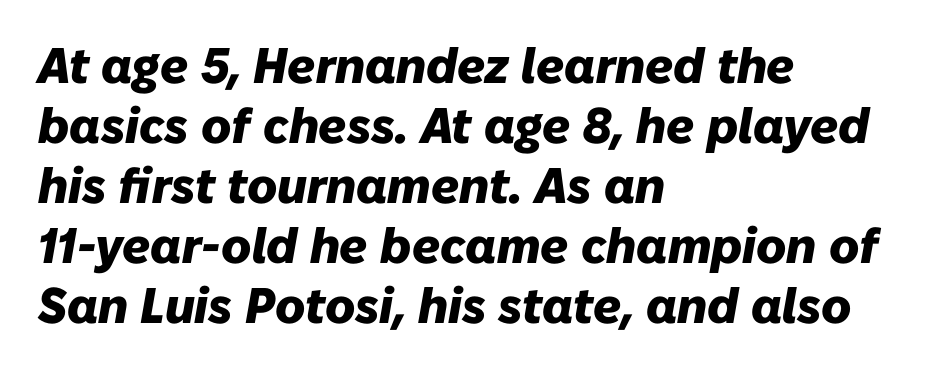
The image shows 50 px heavy type, italic (leaning right); set left-aligned, line spacing 1.2x, normal letter spacing, not underlined; low stroke contrast and a medium x-height.
